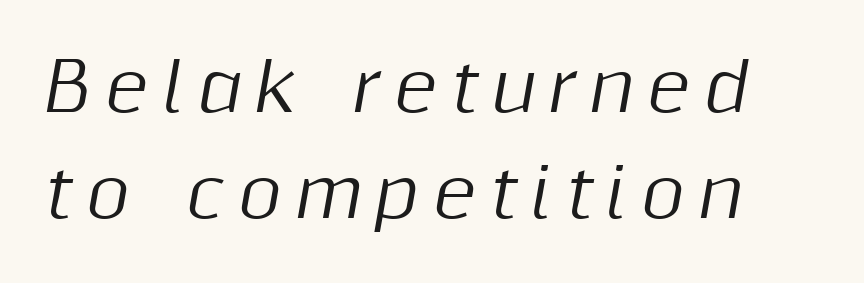
The lettering tilts uniformly, giving the passage an italic look. These lines sit exactly where default settings would place them. Looks like regular typesetting: each glyph gets only the width it needs. A clean baseline with only descenders dipping below it.
